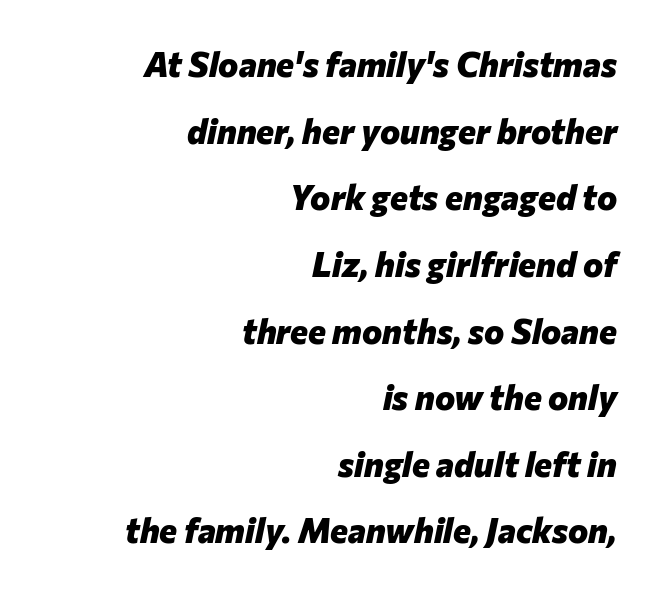
The image shows 34 px heavy type, italic (leaning right); set right-aligned, loose line spacing (1.96x), normal letter spacing, not underlined; low stroke contrast and a medium x-height.
